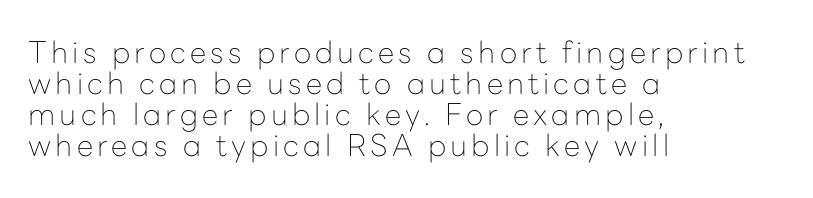
Q: Is the text bold? A: No.
Q: Is the text italic (slanted)? A: No, it is upright.
Q: Is the typeface a serif or a sans-serif typeface? A: Sans-serif.
Q: Is the text underlined? A: No.
Q: How is the paragraph aligned? A: Left-aligned.
Q: Is the spacing between lines tight, normal or loose? A: Tight.
Q: Width (condensed, normal, or wide)? A: Normal.
Q: Stroke contrast? A: Low.
Q: x-height? A: Medium.
Q: Monospaced? A: No.
